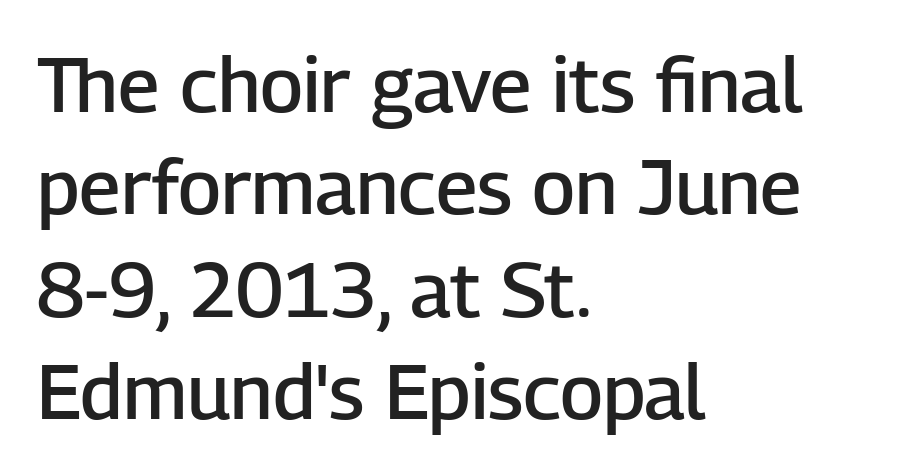
The image shows 77 px semibold sans-serif type, upright; set left-aligned, normal line spacing (1.33x), normal letter spacing, not underlined; low stroke contrast and a medium x-height.
